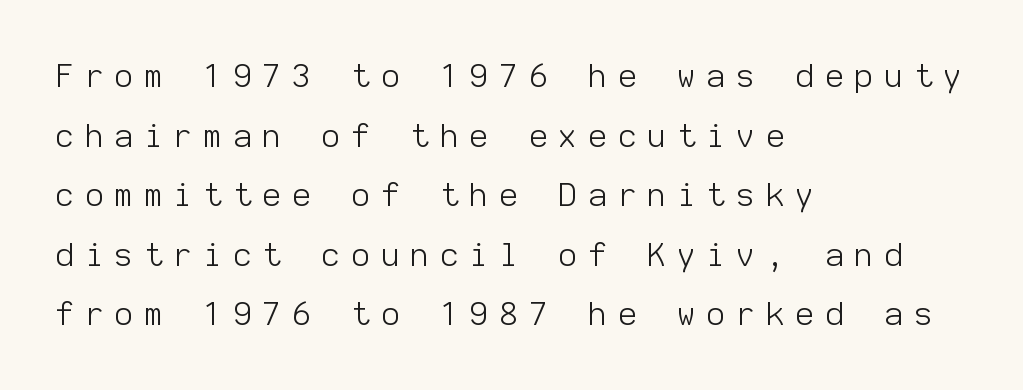
The image shows 32 px light sans-serif type, upright, monospaced; set left-aligned, line spacing 1.86x, unusually wide letter spacing (+0.35 em), not underlined; low stroke contrast and a medium x-height.
